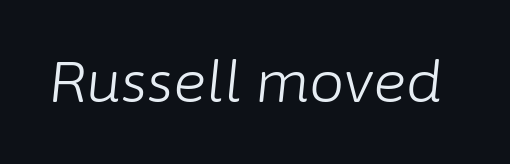
Q: Is the text bold? A: No.
Q: Is the text italic (slanted)? A: Yes, it leans right by about 6 degrees.
Q: Is the text underlined? A: No.
Q: Is the spacing between letters normal or unusually wide? A: Normal.
Q: Width (condensed, normal, or wide)? A: Normal.
Q: Stroke contrast? A: Low.
Q: x-height? A: Medium.
Q: Monospaced? A: No.
